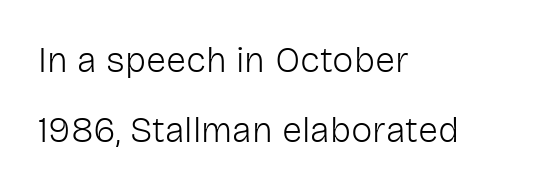
Q: Is the text bold? A: No.
Q: Is the text italic (slanted)? A: No, it is upright.
Q: Is the typeface a serif or a sans-serif typeface? A: Sans-serif.
Q: Is the text underlined? A: No.
Q: How is the paragraph aligned? A: Left-aligned.
Q: Is the spacing between letters normal or unusually wide? A: Normal.
Q: Is the spacing between lines tight, normal or loose? A: Loose.
Q: Width (condensed, normal, or wide)? A: Normal.
Q: Stroke contrast? A: Low.
Q: x-height? A: Medium.
Q: Monospaced? A: No.
